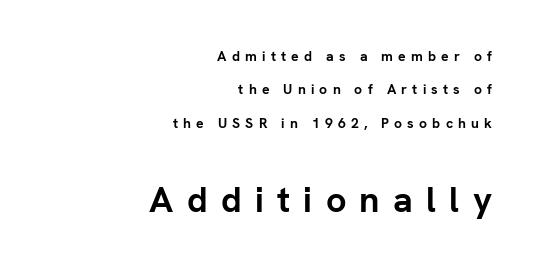
{"serif": "no", "italic": "no", "bold": "yes", "weight": "semibold", "width": "normal", "stroke_contrast": "low", "x_height": "medium", "monospaced": "no", "underline": "no", "align": "right", "line_spacing": "loose", "line_spacing_ratio": 2.39, "letter_spacing": "wide", "letter_spacing_em": 0.37, "larger_block": "second", "size_ratio": 2.57, "glyph_px": 36}
